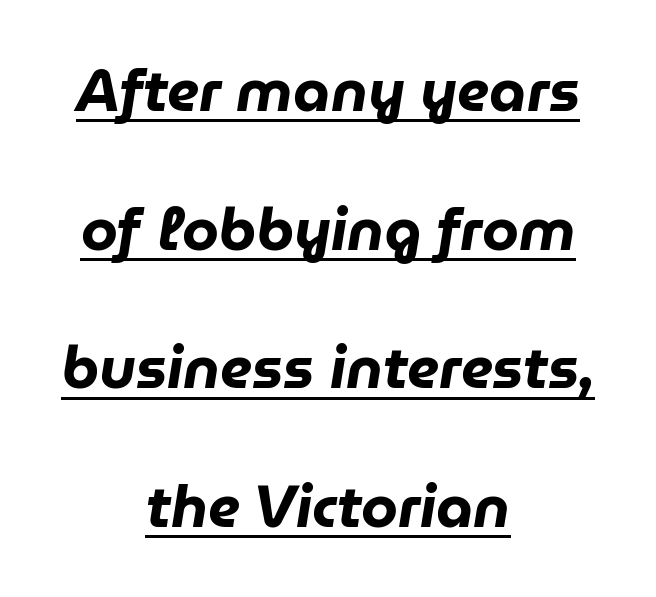
Honestly, the letter spacing is just normal — you wouldn't notice it. The whitespace from short lines is split evenly between both sides. The line-height multiplier appears high, well above default. The lettering is marked with a stroke running underneath it. Strong, thick strokes mark this as bold type. Proportional: the letters do not fall into vertical columns.
